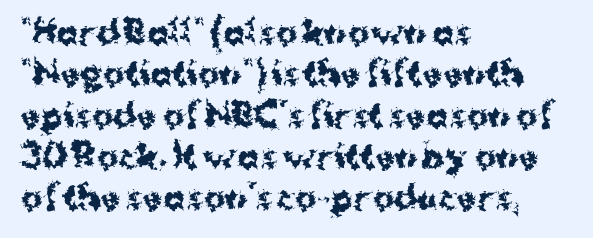
Q: Is the text bold? A: Yes.
Q: Is the text italic (slanted)? A: No, it is upright.
Q: Is the typeface a serif or a sans-serif typeface? A: Sans-serif.
Q: Is the text underlined? A: No.
Q: How is the paragraph aligned? A: Left-aligned.
Q: Is the spacing between letters normal or unusually wide? A: Normal.
Q: Is the spacing between lines tight, normal or loose? A: Normal.
Q: Width (condensed, normal, or wide)? A: Normal.
Q: Stroke contrast? A: Medium.
Q: x-height? A: Medium.
Q: Monospaced? A: No.
